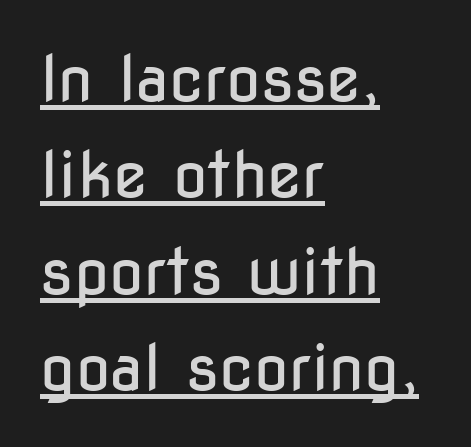
{"serif": "no", "italic": "no", "bold": "no", "weight": "regular", "width": "condensed", "stroke_contrast": "low", "x_height": "medium", "monospaced": "no", "underline": "yes", "align": "left", "line_spacing": "normal", "line_spacing_ratio": 1.53, "letter_spacing": "normal", "letter_spacing_em": 0.0, "glyph_px": 63}
